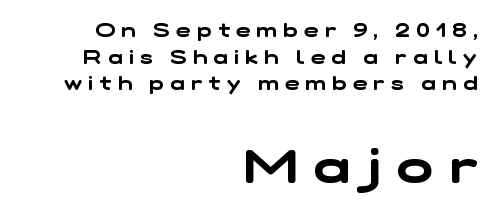
Bare-footed words on every line. Typeset ragged left — the right edge is the straight one. Note the varied advance widths — an 'i' is clearly narrower than an 'm'. The lower block of text is set noticeably larger than the block above it. Caption: expanded tracking, letters set apart. Summary of vertical rhythm: regular, with standard interline spacing.
